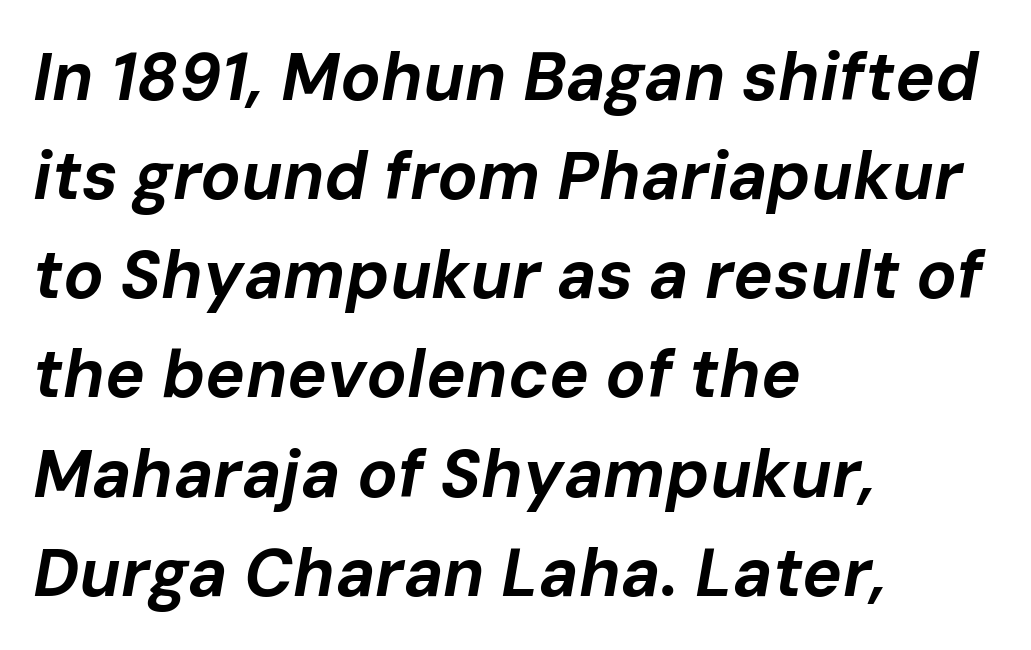
Designer's note — italics engaged. Nothing unusual about the tracking: characters are spaced as the font intends. Clear beneath every line of the passage. A classic flush-left, rag-right setting is used for this passage.
